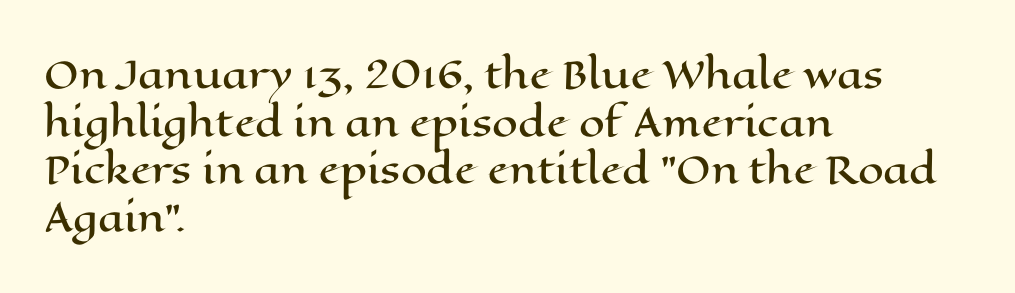
Notice how the stems are strictly vertical — no italics here. The rendering uses natural spacing where letterforms have individual widths. The rendering uses a moderate line-height, typical for paragraphs. A bare baseline throughout the passage.
